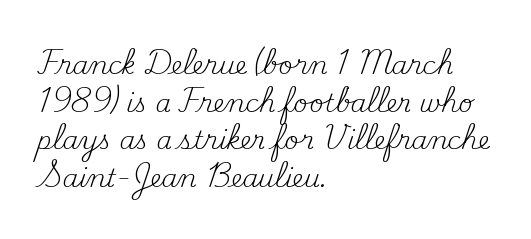
Q: Is the text bold? A: No.
Q: Is the text italic (slanted)? A: Yes.
Q: Is the text underlined? A: No.
Q: How is the paragraph aligned? A: Left-aligned.
Q: Is the spacing between letters normal or unusually wide? A: Normal.
Q: Is the spacing between lines tight, normal or loose? A: Normal.
